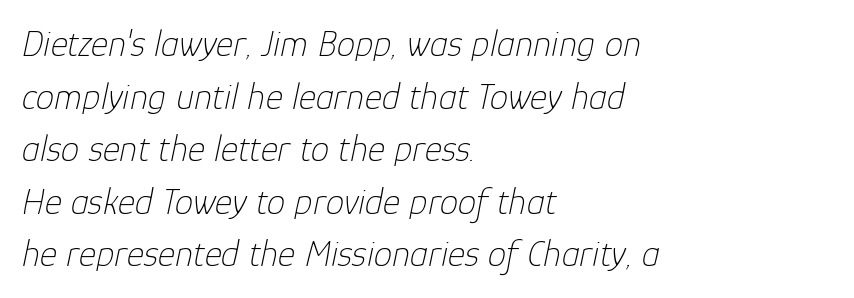
The image shows 37 px thin type, italic (leaning right); set left-aligned, normal line spacing (1.42x), normal letter spacing, not underlined; low stroke contrast and a medium x-height.
